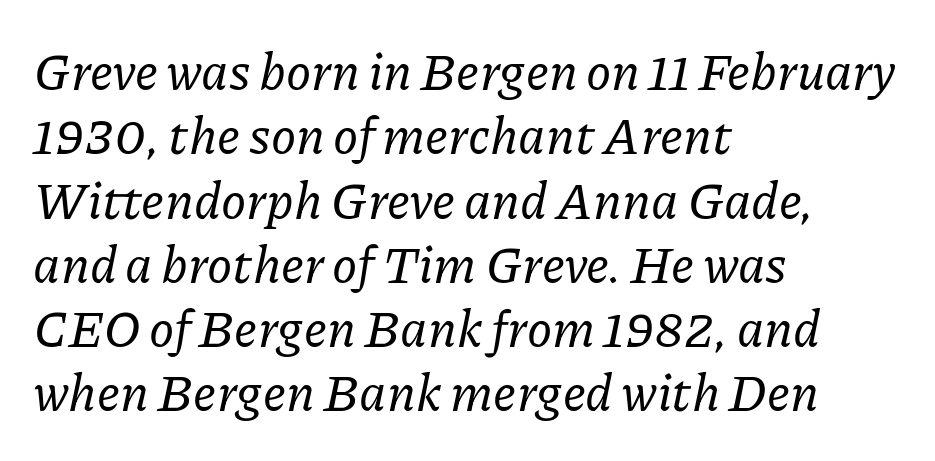
{"serif": "yes", "italic": "yes", "lean": "right", "slant_degrees": 11, "width": "normal", "stroke_contrast": "low", "x_height": "medium", "monospaced": "no", "underline": "no", "align": "left", "line_spacing": "normal", "line_spacing_ratio": 1.26, "letter_spacing": "normal", "letter_spacing_em": 0.0, "glyph_px": 51}
